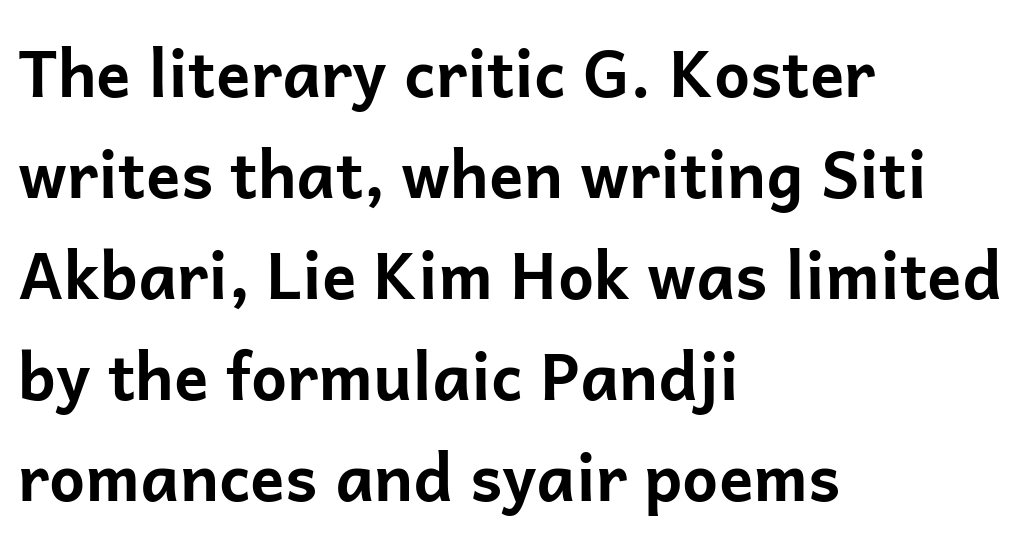
The strokes are fattened all the way to bold. Unmarked baselines from the first word to the last. A sans-serif font was chosen for this passage. Look at the tracking — it's just the regular setting, nothing added.
